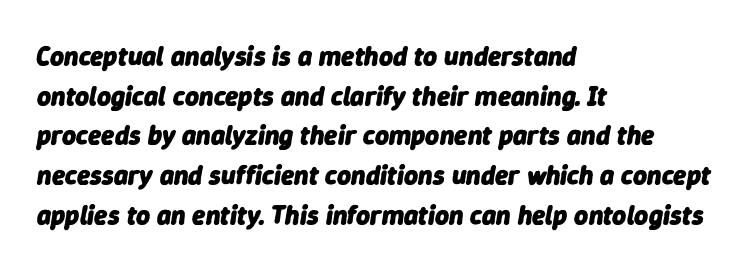
{"italic": "yes", "lean": "right", "slant_degrees": 9, "bold": "yes", "underline": "no", "align": "left", "line_spacing": "normal", "line_spacing_ratio": 1.47, "letter_spacing": "normal", "letter_spacing_em": 0.0, "glyph_px": 27}
